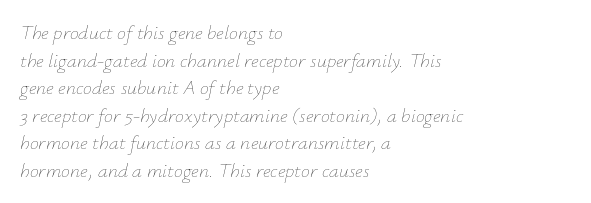
These lines are set flush left with a ragged right edge. The cut favours lightness, reaching ordinary text weight at its darkest. Glyph-to-glyph distance matches everyday printed text. The font's italic variant was chosen for this text.
